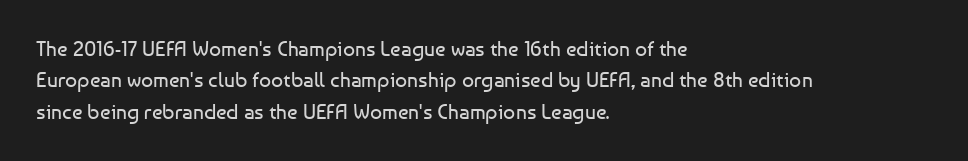
Q: Is the text bold? A: No.
Q: Is the text italic (slanted)? A: No, it is upright.
Q: Is the text underlined? A: No.
Q: How is the paragraph aligned? A: Left-aligned.
Q: Is the spacing between letters normal or unusually wide? A: Normal.
Q: Is the spacing between lines tight, normal or loose? A: Normal.
